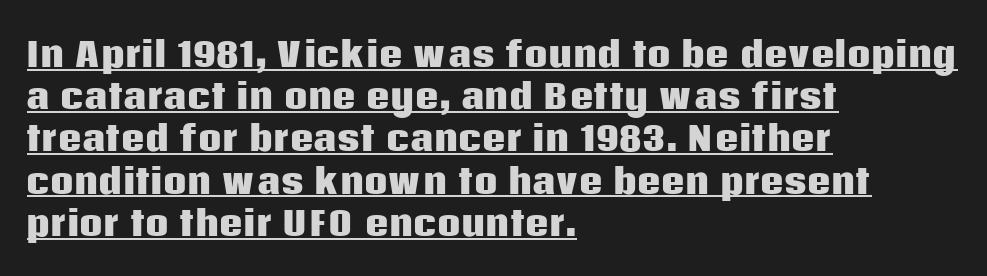
This block has exactly the height ordinary leading produces. Tall strokes in this sample are plumb rather than angled. These lines stack with their left ends in a neat column. What decoration does the sample have? An underline.
